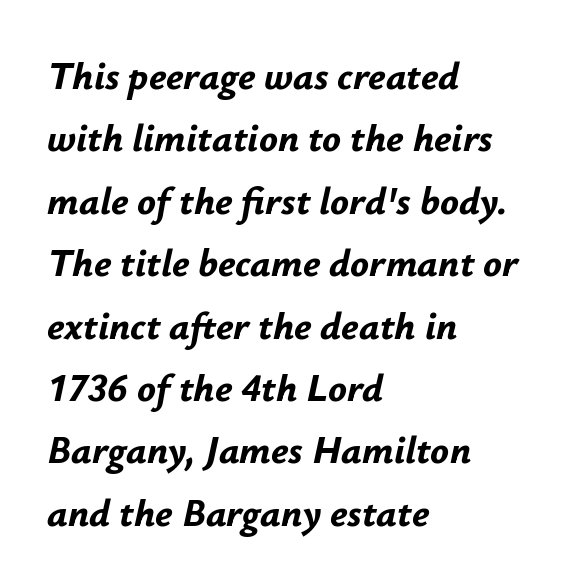
The image shows 39 px bold type, italic (leaning right); set left-aligned, normal line spacing (1.6x), normal letter spacing, not underlined; low stroke contrast and a small x-height.
